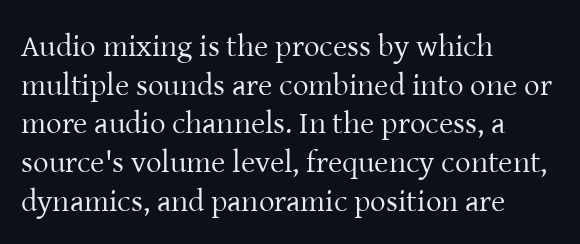
{"serif": "yes", "italic": "no", "bold": "no", "weight": "regular", "width": "normal", "stroke_contrast": "low", "x_height": "medium", "monospaced": "no", "underline": "no", "align": "left", "line_spacing": "normal", "line_spacing_ratio": 1.25, "letter_spacing": "normal", "letter_spacing_em": 0.0, "glyph_px": 31}
